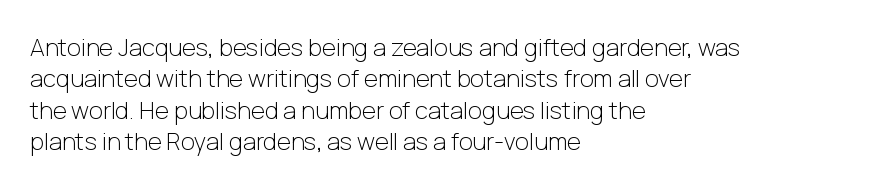
The image shows 24 px text type, upright; set left-aligned, normal line spacing (1.31x), normal letter spacing, not underlined.
